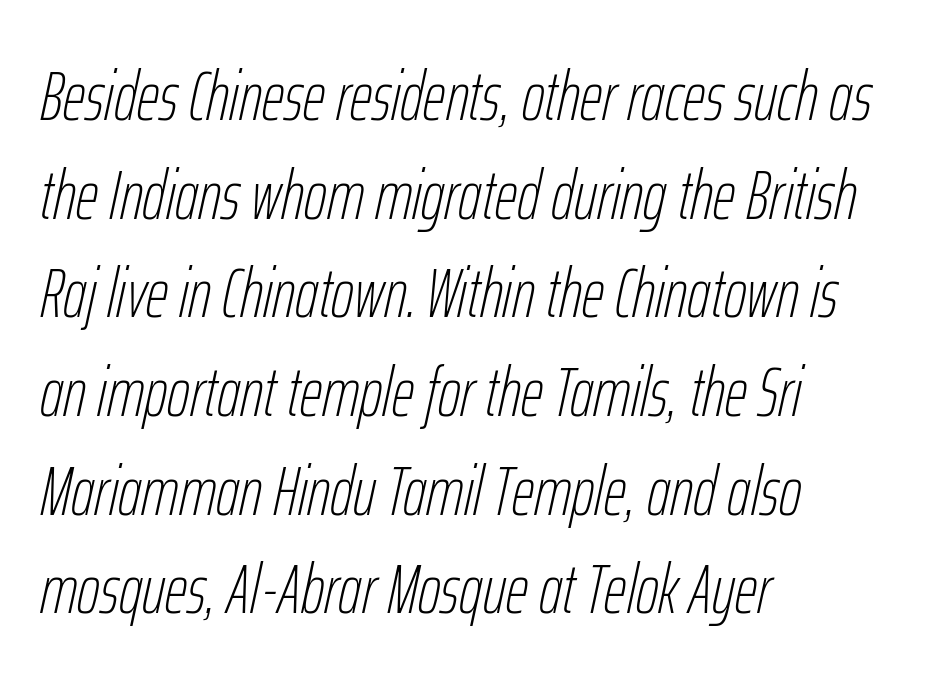
Q: Is the text bold? A: No.
Q: Is the text italic (slanted)? A: Yes, it leans right by about 12 degrees.
Q: Is the text underlined? A: No.
Q: How is the paragraph aligned? A: Left-aligned.
Q: Is the spacing between letters normal or unusually wide? A: Normal.
Q: Is the spacing between lines tight, normal or loose? A: Normal.
Q: Width (condensed, normal, or wide)? A: Condensed.
Q: Stroke contrast? A: Low.
Q: x-height? A: Medium.
Q: Monospaced? A: No.
